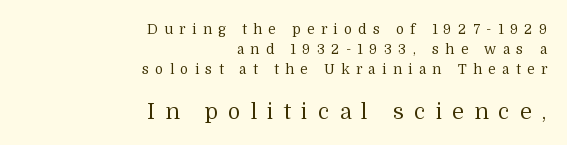
Q: Is the text bold? A: No.
Q: Is the text italic (slanted)? A: No, it is upright.
Q: Is the text underlined? A: No.
Q: How is the paragraph aligned? A: Right-aligned.
Q: Is the spacing between letters normal or unusually wide? A: Unusually wide.
Q: Is the spacing between lines tight, normal or loose? A: Normal.
Q: Which block of text is set in a larger size, the first (top) or the second (bottom)? A: The second (bottom) one.
